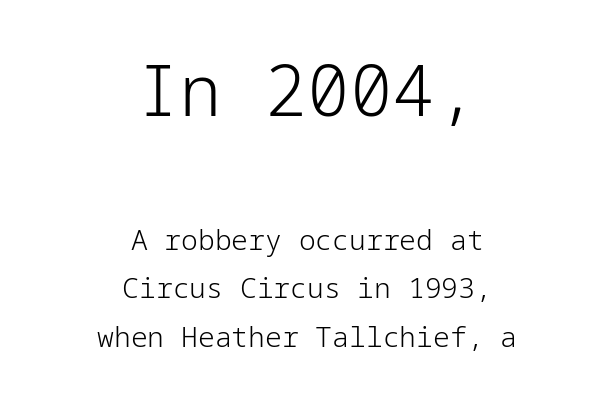
The image shows 71 px light sans-serif type, upright; set centered, line spacing 1.73x, normal letter spacing, not underlined; the first (top) block is 2.54x larger; low stroke contrast and a medium x-height.
